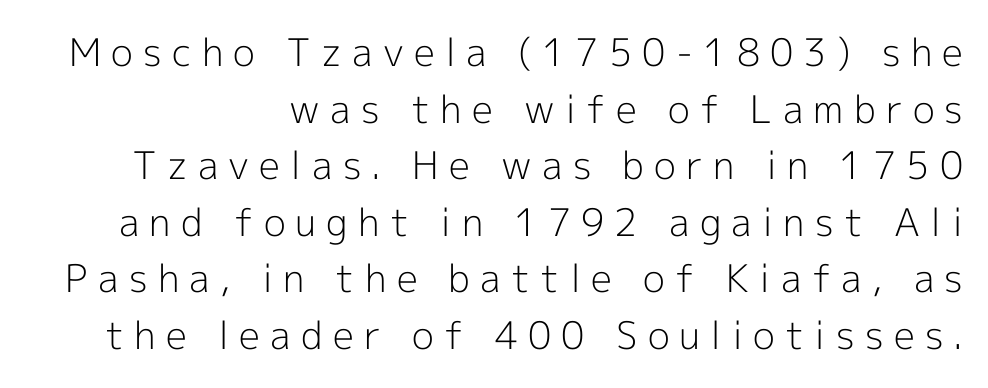
{"serif": "no", "italic": "no", "bold": "no", "weight": "light", "width": "normal", "x_height": "medium", "monospaced": "no", "underline": "no", "align": "right", "line_spacing": "normal", "line_spacing_ratio": 1.49, "letter_spacing": "wide", "letter_spacing_em": 0.27, "glyph_px": 38}
